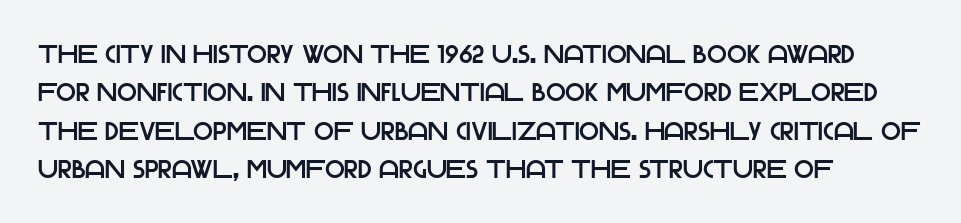
The image shows 26 px text type, upright; set left-aligned, normal line spacing (1.48x), normal letter spacing, not underlined.
